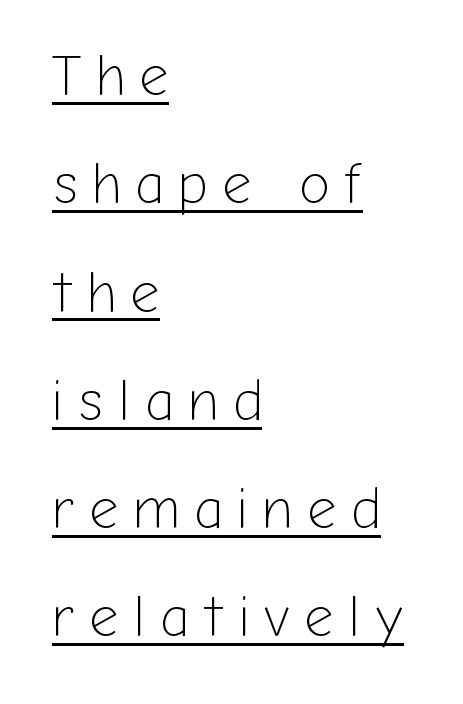
The image shows 57 px light sans-serif type, upright; set left-aligned, loose line spacing (1.9x), unusually wide letter spacing (+0.26 em), underlined; low stroke contrast and a medium x-height.
